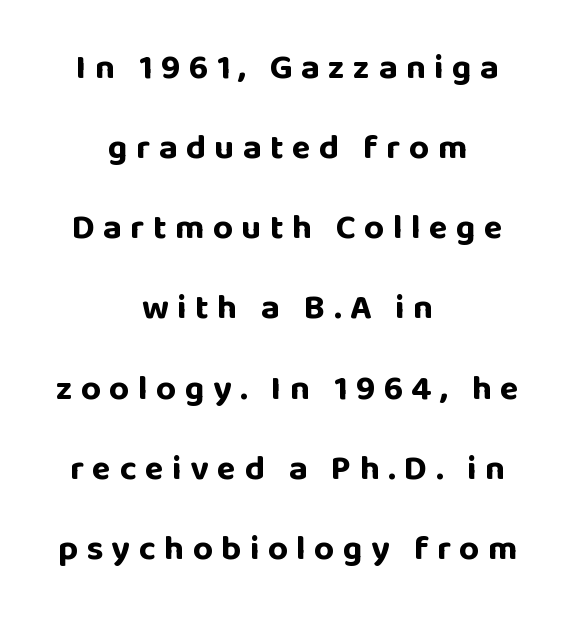
Q: Is the text bold? A: Yes.
Q: Is the text italic (slanted)? A: No, it is upright.
Q: Is the typeface a serif or a sans-serif typeface? A: Sans-serif.
Q: Is the text underlined? A: No.
Q: How is the paragraph aligned? A: Centered.
Q: Is the spacing between letters normal or unusually wide? A: Unusually wide.
Q: Is the spacing between lines tight, normal or loose? A: Loose.
Q: Width (condensed, normal, or wide)? A: Normal.
Q: Stroke contrast? A: Low.
Q: x-height? A: Large.
Q: Monospaced? A: No.
